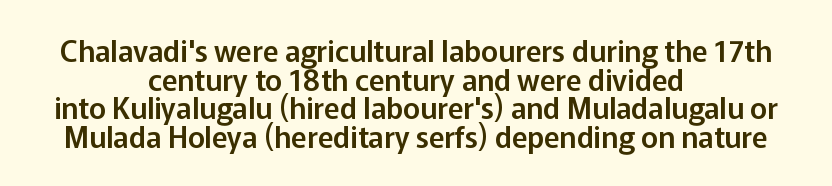
The tracking reads as untouched default to a designer's eye. Look at the bottom of the vertical strokes: they stop flat, with no serifs. Ordinary non-slanted type is in use. Is this a fixed-width face? No — the glyphs have proportional, varying widths.
